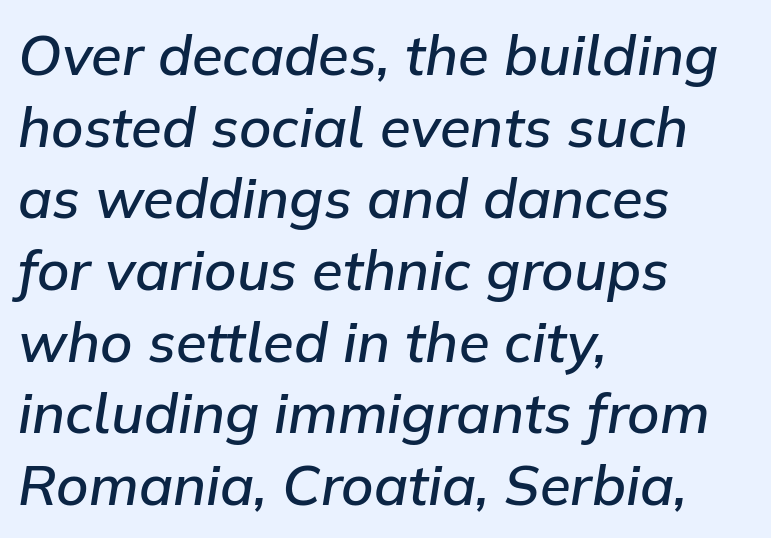
These lines were composed using italics. Think of a printed novel: that variable character pitch is what you see here. The words here are not underlined. Regular leading. Firm but not heavy-handed strokes: this text is semibold. Teacher's note: observe the even left margin — that is flush-left alignment.
